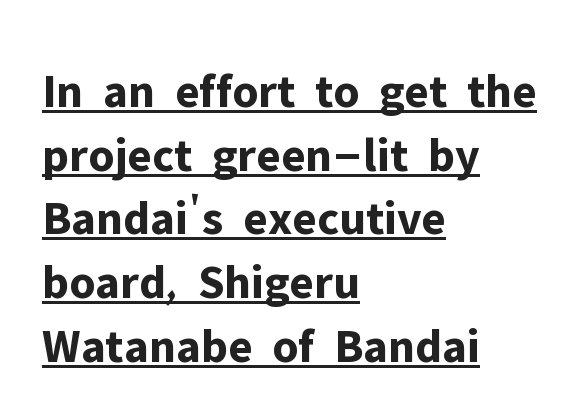
Q: Is the text bold? A: Yes.
Q: Is the text italic (slanted)? A: No, it is upright.
Q: Is the typeface a serif or a sans-serif typeface? A: Sans-serif.
Q: Is the text underlined? A: Yes.
Q: How is the paragraph aligned? A: Left-aligned.
Q: Is the spacing between letters normal or unusually wide? A: Normal.
Q: Is the spacing between lines tight, normal or loose? A: Normal.
Q: Width (condensed, normal, or wide)? A: Normal.
Q: Stroke contrast? A: Low.
Q: x-height? A: Medium.
Q: Monospaced? A: No.
